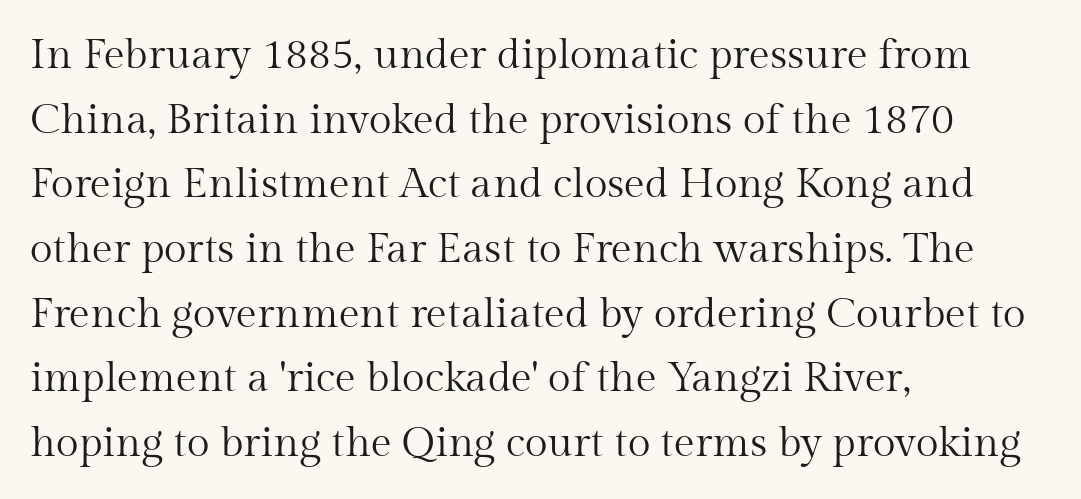
The image shows 42 px regular-weight serif type, upright; set left-aligned, normal line spacing (1.54x), normal letter spacing, not underlined; medium stroke contrast and a medium x-height.
